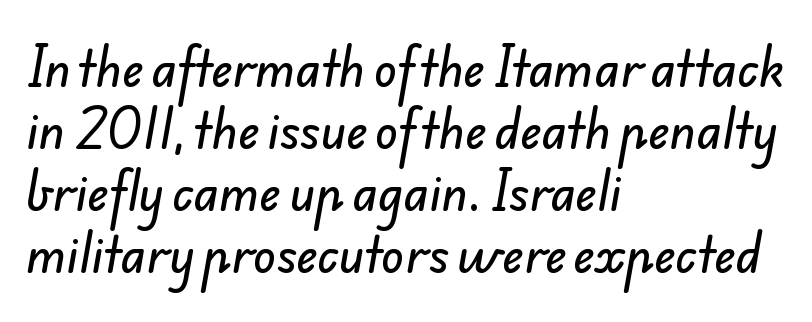
{"serif": "no", "width": "normal", "stroke_contrast": "low", "x_height": "small", "monospaced": "no", "underline": "no", "align": "left", "line_spacing": "normal", "line_spacing_ratio": 1.32, "letter_spacing": "normal", "letter_spacing_em": 0.0, "glyph_px": 47}
